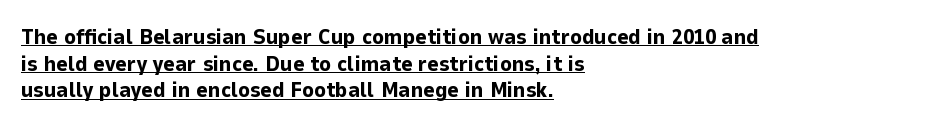
Q: Is the text bold? A: Yes.
Q: Is the text italic (slanted)? A: No, it is upright.
Q: Is the text underlined? A: Yes.
Q: How is the paragraph aligned? A: Left-aligned.
Q: Is the spacing between letters normal or unusually wide? A: Normal.
